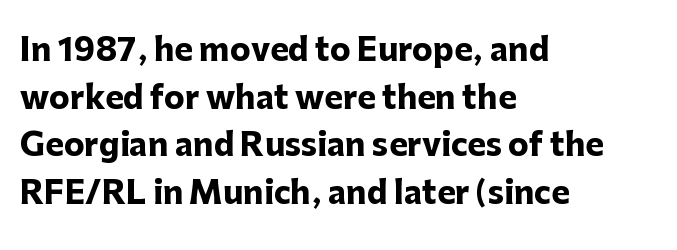
The letters stand straight up with perfectly vertical stems. This block has exactly the height ordinary leading produces. The letterforms sit shoulder to shoulder at normal distance. Letterform terminals end flat and unadorned throughout the passage. Emphasis by weight is at full strength: bold. Do the characters align in a grid? No, the font is proportional.
